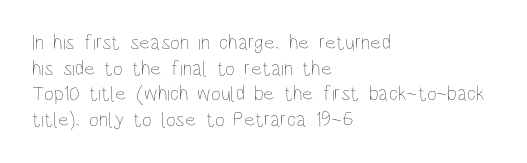
{"italic": "no", "bold": "no", "underline": "no", "align": "left", "line_spacing_ratio": 1.22, "letter_spacing": "normal", "letter_spacing_em": 0.0, "glyph_px": 21}
